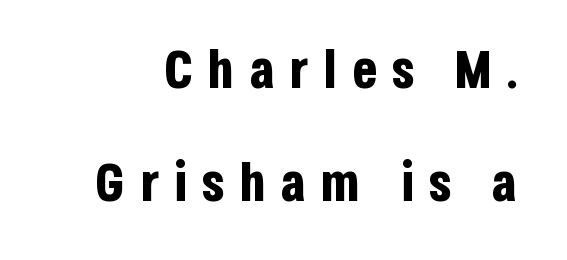
Q: Is the text bold? A: Yes.
Q: Is the text italic (slanted)? A: No, it is upright.
Q: Is the typeface a serif or a sans-serif typeface? A: Sans-serif.
Q: Is the text underlined? A: No.
Q: Is the spacing between letters normal or unusually wide? A: Unusually wide.
Q: Is the spacing between lines tight, normal or loose? A: Loose.
Q: Width (condensed, normal, or wide)? A: Condensed.
Q: Stroke contrast? A: Low.
Q: x-height? A: Large.
Q: Monospaced? A: No.
